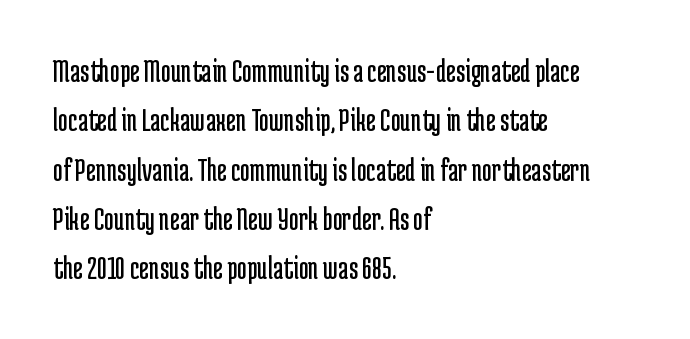
{"serif": "no", "italic": "no", "bold": "no", "weight": "regular", "width": "condensed", "stroke_contrast": "low", "x_height": "medium", "monospaced": "no", "underline": "no", "align": "left", "line_spacing": "normal", "line_spacing_ratio": 1.45, "letter_spacing": "normal", "letter_spacing_em": 0.0, "glyph_px": 34}
